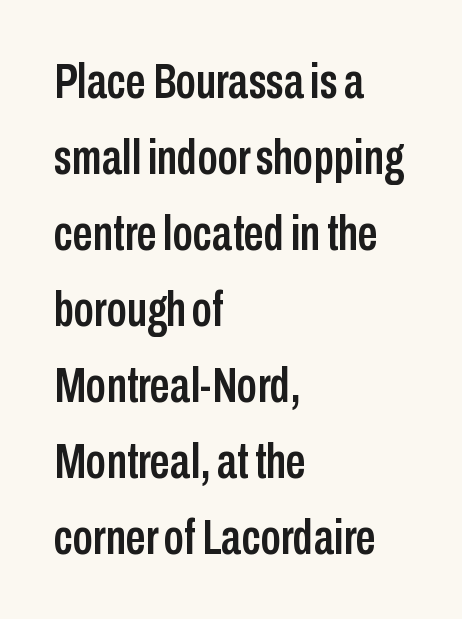
Q: Is the text italic (slanted)? A: No, it is upright.
Q: Is the typeface a serif or a sans-serif typeface? A: Sans-serif.
Q: Is the text underlined? A: No.
Q: How is the paragraph aligned? A: Left-aligned.
Q: Is the spacing between letters normal or unusually wide? A: Normal.
Q: Is the spacing between lines tight, normal or loose? A: Normal.
Q: Width (condensed, normal, or wide)? A: Condensed.
Q: Stroke contrast? A: Low.
Q: x-height? A: Medium.
Q: Monospaced? A: No.
